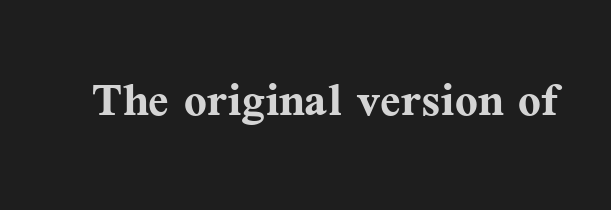
{"serif": "yes", "italic": "no", "bold": "yes", "weight": "semibold", "width": "normal", "stroke_contrast": "medium", "x_height": "medium", "monospaced": "no", "underline": "no", "letter_spacing": "normal", "letter_spacing_em": 0.0, "glyph_px": 60}
